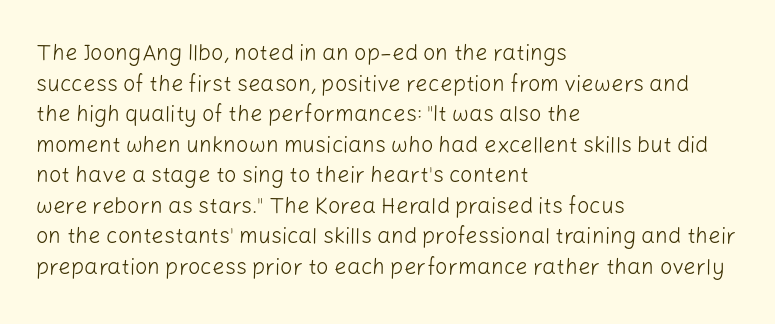
Here the glyphs are tracked normally, forming tight word shapes. This sample keeps an unexceptional amount of space between lines. Every character sits straight up, as roman type does. Each stroke keeps to a modest, everyday thickness or less. This rendering uses left alignment, leaving the right contour irregular. Descenders are the only things crossing below the line.
